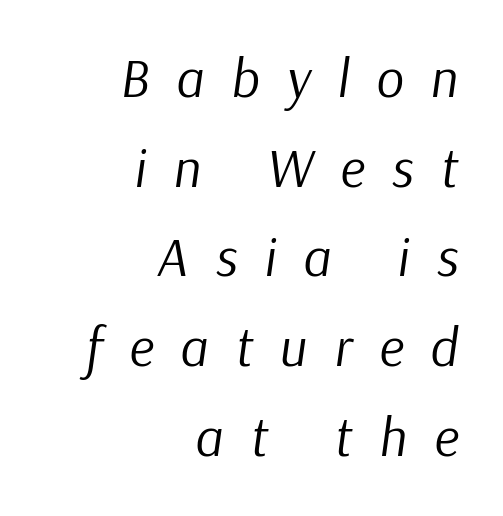
Q: Is the text bold? A: No.
Q: Is the text italic (slanted)? A: Yes, it leans right by about 9 degrees.
Q: Is the text underlined? A: No.
Q: How is the paragraph aligned? A: Right-aligned.
Q: Is the spacing between letters normal or unusually wide? A: Unusually wide.
Q: Is the spacing between lines tight, normal or loose? A: Normal.
Q: Width (condensed, normal, or wide)? A: Normal.
Q: Stroke contrast? A: Low.
Q: x-height? A: Medium.
Q: Monospaced? A: No.
